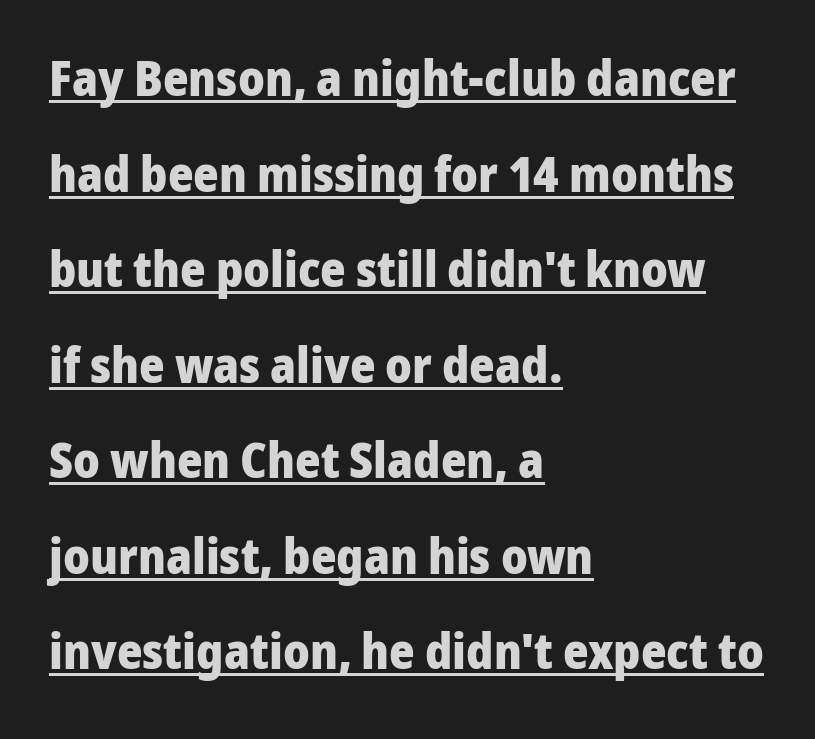
The rendering anchors every line to the left-hand side. The rendering keeps characters at their native spacing. Think of a printed novel: that variable character pitch is what you see here. Heavy-handed strokes throughout: this text is bold. Grotesque or geometric, the face here clearly has no serifs. You can see a thin bar hugging the bottom of the glyphs.
